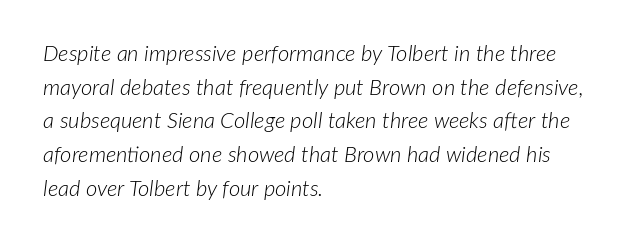
The image shows 22 px text type, italic (leaning right); set left-aligned, normal line spacing (1.53x), normal letter spacing, not underlined.
